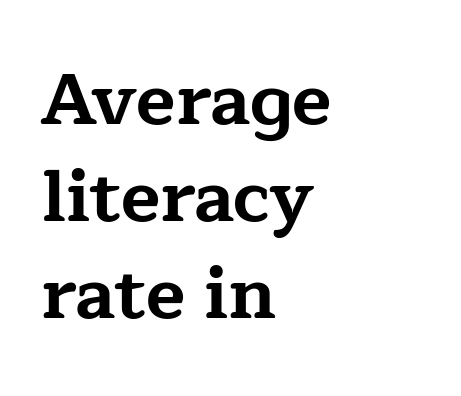
{"serif": "yes", "italic": "no", "bold": "yes", "weight": "bold", "width": "wide", "stroke_contrast": "low", "x_height": "medium", "monospaced": "no", "underline": "no", "align": "left", "line_spacing": "normal", "line_spacing_ratio": 1.35, "letter_spacing": "normal", "letter_spacing_em": 0.0, "glyph_px": 72}
